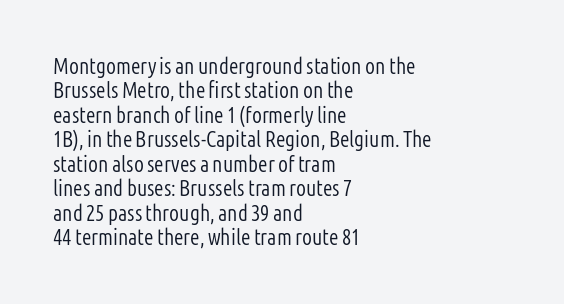
Q: Is the text bold? A: No.
Q: Is the text italic (slanted)? A: No, it is upright.
Q: Is the text underlined? A: No.
Q: How is the paragraph aligned? A: Left-aligned.
Q: Is the spacing between letters normal or unusually wide? A: Normal.
Q: Is the spacing between lines tight, normal or loose? A: Tight.
